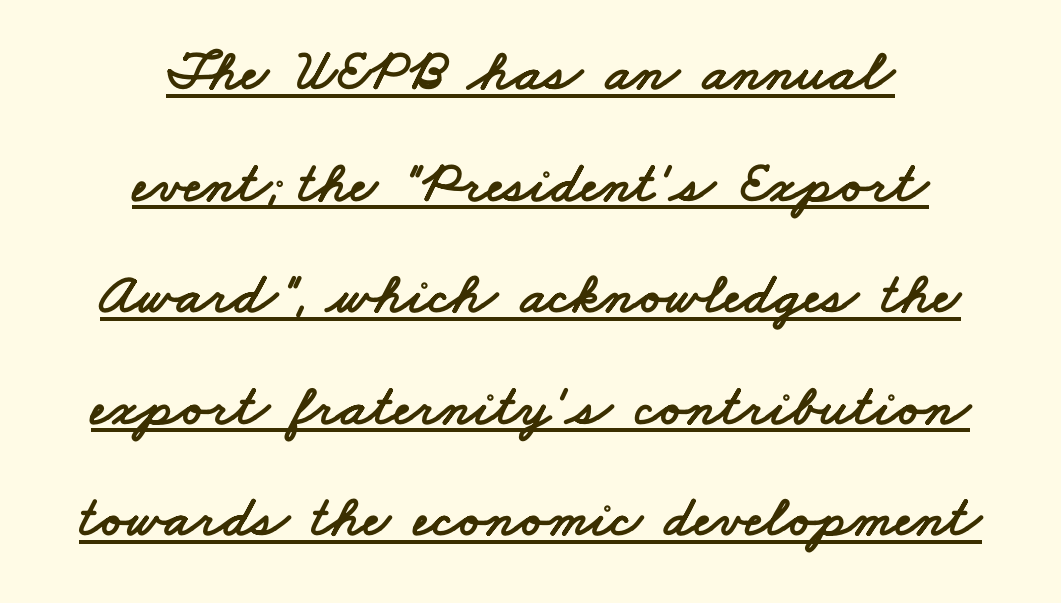
{"serif": "no", "width": "wide", "stroke_contrast": "low", "x_height": "small", "monospaced": "no", "underline": "yes", "align": "center", "line_spacing_ratio": 1.89, "letter_spacing": "normal", "letter_spacing_em": 0.0, "glyph_px": 59}
